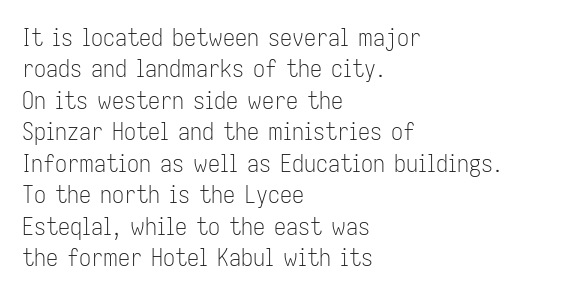
{"italic": "no", "bold": "no", "underline": "no", "align": "left", "line_spacing": "normal", "line_spacing_ratio": 1.31, "letter_spacing": "normal", "letter_spacing_em": 0.0, "glyph_px": 24}
